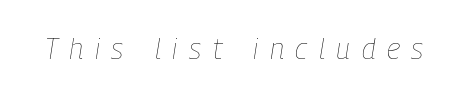
Q: Is the text bold? A: No.
Q: Is the text italic (slanted)? A: Yes, it leans right by about 9 degrees.
Q: Is the text underlined? A: No.
Q: Is the spacing between letters normal or unusually wide? A: Unusually wide.
Q: Width (condensed, normal, or wide)? A: Condensed.
Q: Stroke contrast? A: Low.
Q: x-height? A: Medium.
Q: Monospaced? A: No.
